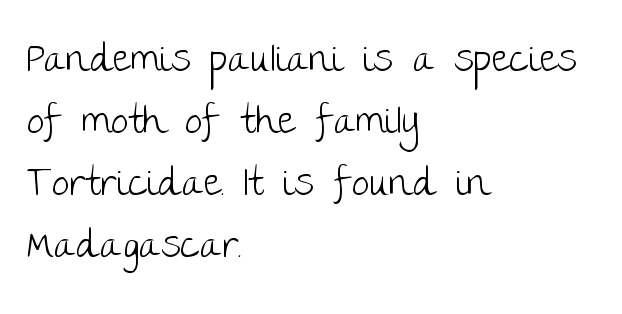
Q: Is the text bold? A: No.
Q: Is the text italic (slanted)? A: No, it is upright.
Q: Is the typeface a serif or a sans-serif typeface? A: Sans-serif.
Q: Is the text underlined? A: No.
Q: How is the paragraph aligned? A: Left-aligned.
Q: Is the spacing between letters normal or unusually wide? A: Normal.
Q: Is the spacing between lines tight, normal or loose? A: Normal.
Q: Width (condensed, normal, or wide)? A: Normal.
Q: Stroke contrast? A: Low.
Q: x-height? A: Large.
Q: Monospaced? A: No.
